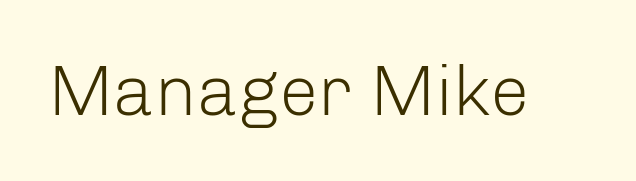
The image shows 71 px light sans-serif type, upright; set normal letter spacing, not underlined; low stroke contrast and a medium x-height.
